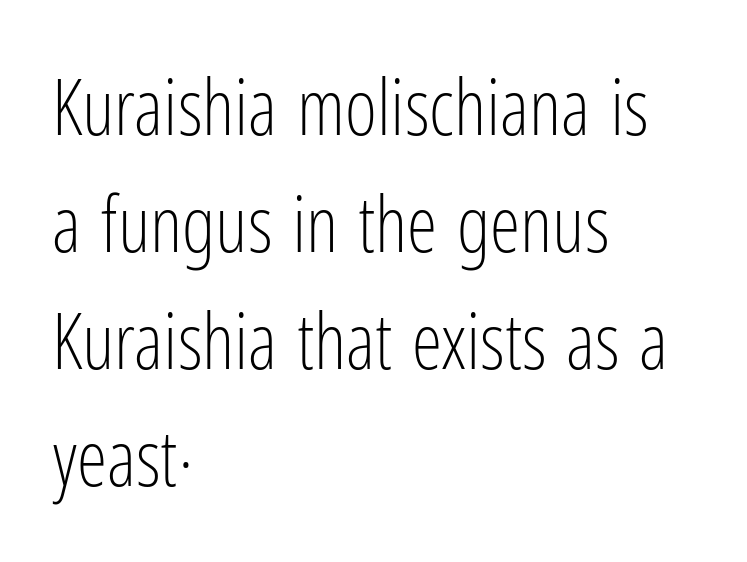
The image shows 77 px light, condensed sans-serif type, upright; set left-aligned, normal line spacing (1.52x), normal letter spacing, not underlined; low stroke contrast and a medium x-height.
